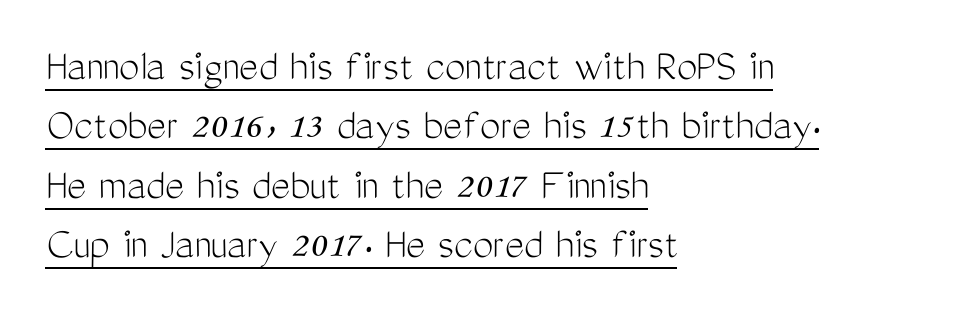
Q: Is the text bold? A: No.
Q: Is the text italic (slanted)? A: No, it is upright.
Q: Is the typeface a serif or a sans-serif typeface? A: Sans-serif.
Q: Is the text underlined? A: Yes.
Q: How is the paragraph aligned? A: Left-aligned.
Q: Is the spacing between letters normal or unusually wide? A: Normal.
Q: Is the spacing between lines tight, normal or loose? A: Normal.
Q: Width (condensed, normal, or wide)? A: Condensed.
Q: Stroke contrast? A: Medium.
Q: x-height? A: Medium.
Q: Monospaced? A: No.
